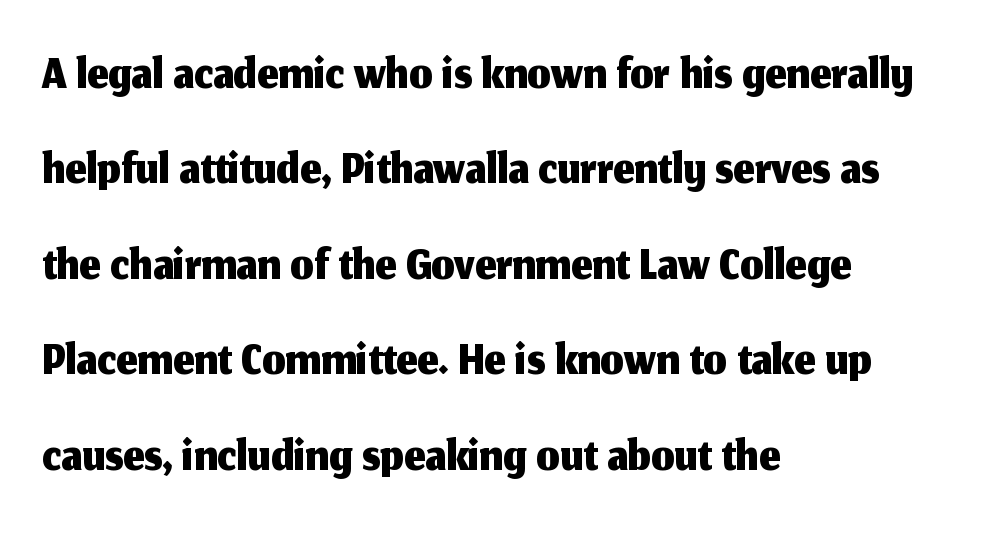
Q: Is the text italic (slanted)? A: No, it is upright.
Q: Is the typeface a serif or a sans-serif typeface? A: Sans-serif.
Q: Is the text underlined? A: No.
Q: How is the paragraph aligned? A: Left-aligned.
Q: Is the spacing between letters normal or unusually wide? A: Normal.
Q: Is the spacing between lines tight, normal or loose? A: Normal.
Q: Width (condensed, normal, or wide)? A: Normal.
Q: Stroke contrast? A: Medium.
Q: x-height? A: Medium.
Q: Monospaced? A: No.
